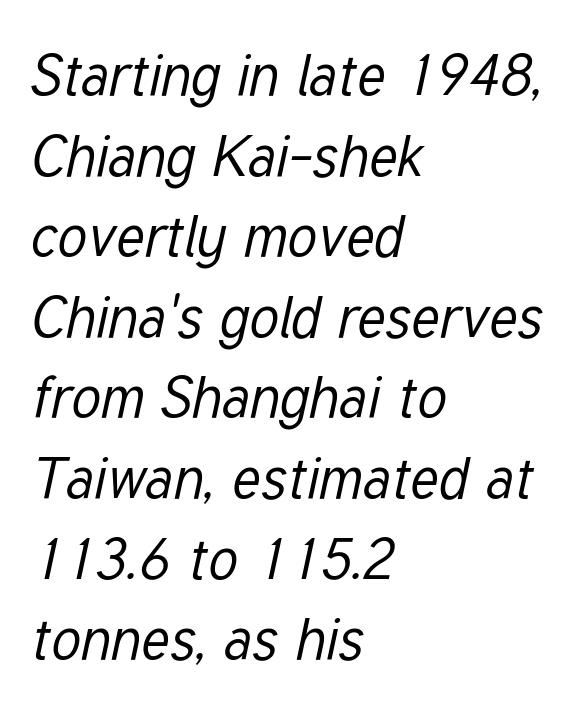
The image shows 58 px regular-weight, condensed type, italic (leaning right); set left-aligned, normal line spacing (1.39x), normal letter spacing, not underlined; low stroke contrast and a medium x-height.
